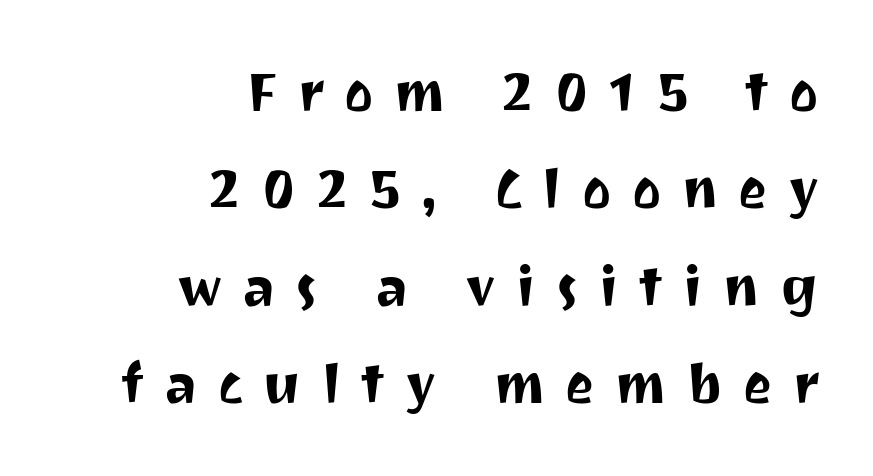
Q: Is the text italic (slanted)? A: No, it is upright.
Q: Is the typeface a serif or a sans-serif typeface? A: Sans-serif.
Q: Is the text underlined? A: No.
Q: How is the paragraph aligned? A: Right-aligned.
Q: Is the spacing between letters normal or unusually wide? A: Unusually wide.
Q: Width (condensed, normal, or wide)? A: Normal.
Q: Stroke contrast? A: Medium.
Q: x-height? A: Medium.
Q: Monospaced? A: No.
